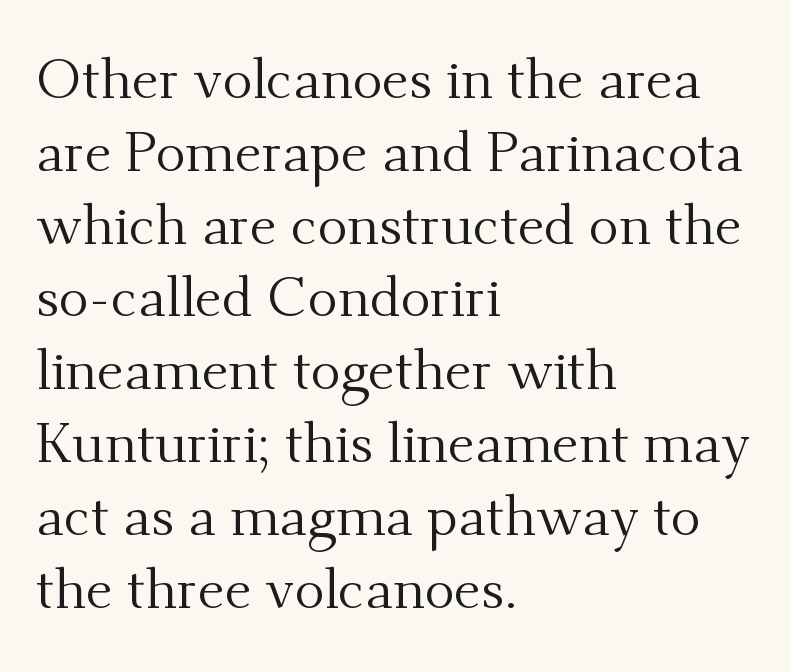
Students, note that the glyphs here touch the page at normal intervals. Where is the straight margin? On the left. Reading down the column, the eye jumps a familiar distance to each next line. These lines are rendered in a variable-pitch font. This is the regular roman posture of the typeface.
